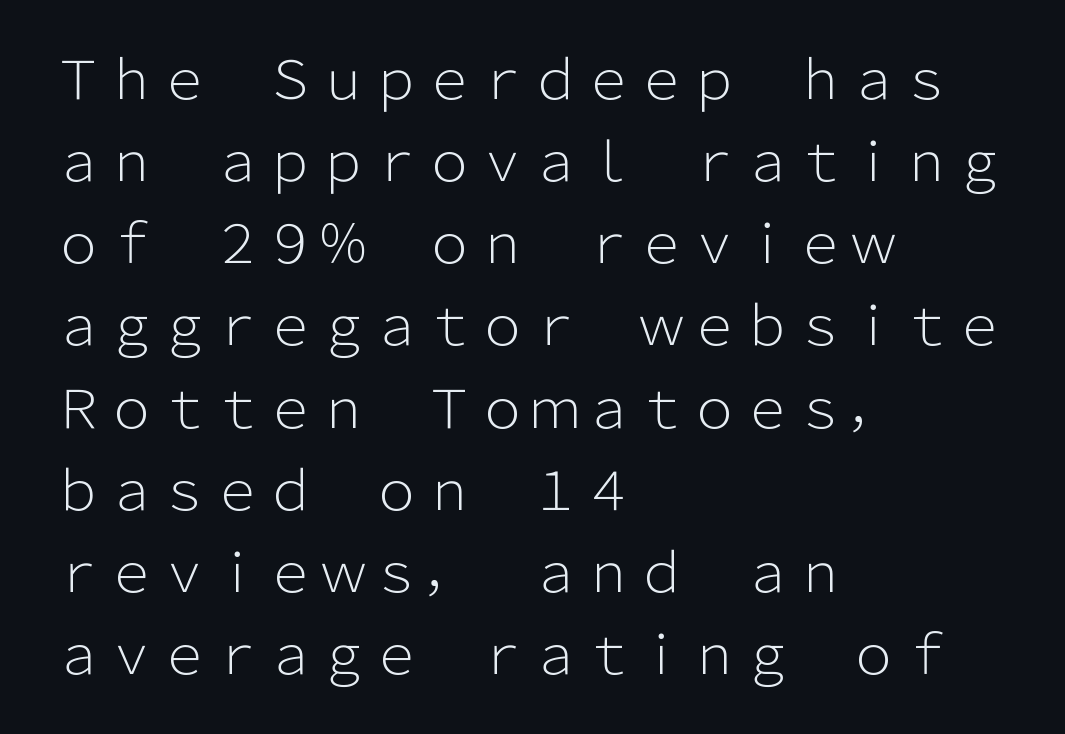
The image shows 53 px light sans-serif type, upright; set left-aligned, normal line spacing (1.55x), normal letter spacing, not underlined; low stroke contrast and a medium x-height.
